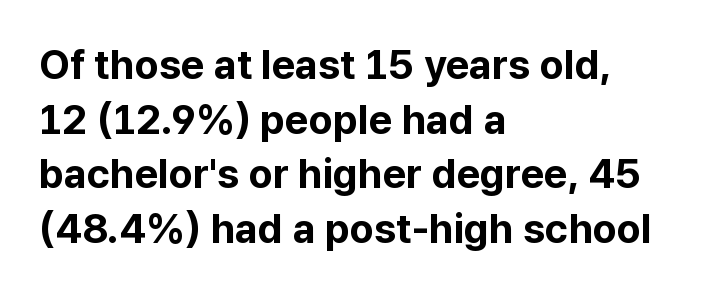
{"serif": "no", "italic": "no", "bold": "yes", "weight": "bold", "width": "normal", "stroke_contrast": "low", "x_height": "medium", "monospaced": "no", "underline": "no", "align": "left", "line_spacing": "normal", "line_spacing_ratio": 1.33, "letter_spacing": "normal", "letter_spacing_em": 0.0, "glyph_px": 41}
